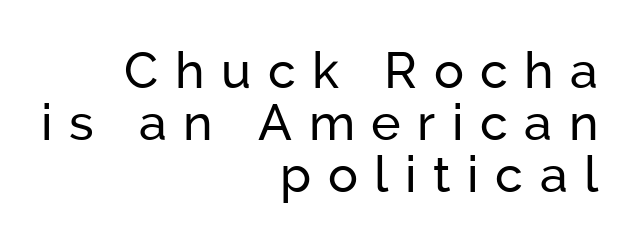
{"serif": "no", "italic": "no", "width": "normal", "stroke_contrast": "low", "x_height": "medium", "monospaced": "no", "underline": "no", "align": "right", "line_spacing": "tight", "line_spacing_ratio": 1.04, "letter_spacing": "wide", "letter_spacing_em": 0.33, "glyph_px": 50}
